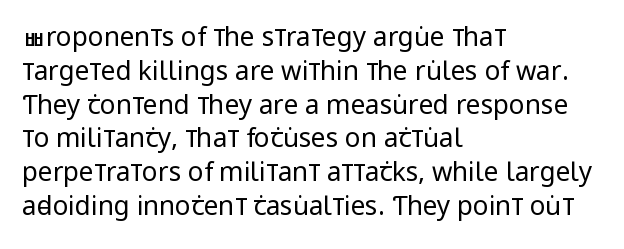
The image shows 26 px text type, upright; set left-aligned, normal line spacing (1.3x), normal letter spacing, not underlined.
